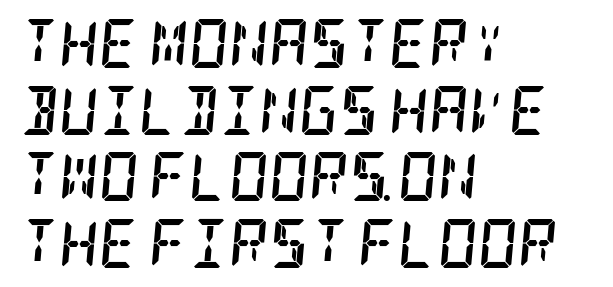
The image shows 49 px semibold, condensed serif type, italic (leaning right); set left-aligned, normal line spacing (1.36x), normal letter spacing, not underlined; low stroke contrast and a large x-height.
